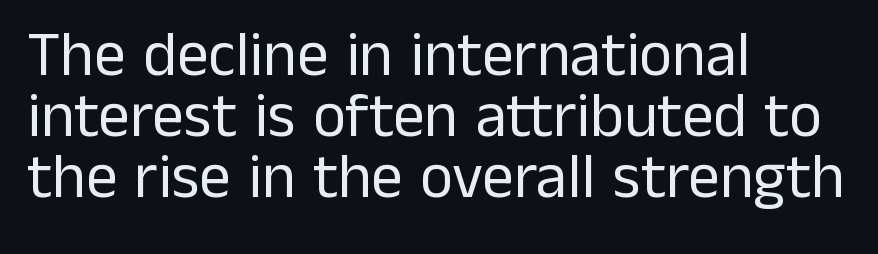
The image shows 63 px regular-weight sans-serif type, upright; set left-aligned, tight line spacing (0.97x), normal letter spacing, not underlined; low stroke contrast and a medium x-height.
